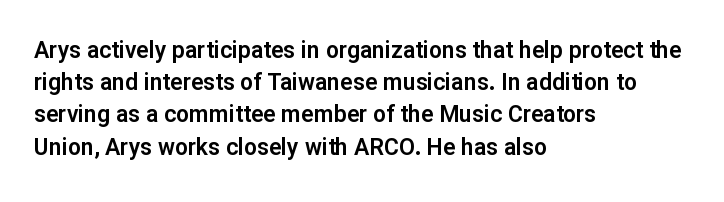
{"italic": "no", "underline": "no", "align": "left", "line_spacing": "normal", "line_spacing_ratio": 1.4, "letter_spacing": "normal", "letter_spacing_em": 0.0, "glyph_px": 23}
